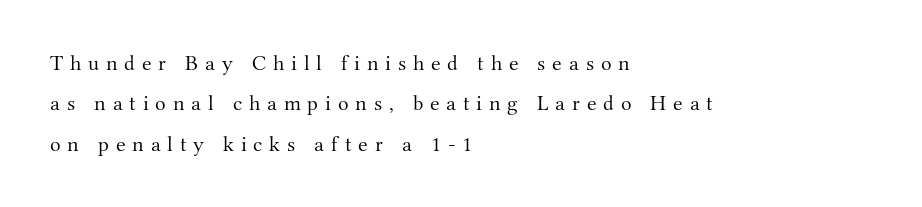
Alignment: flush left. Letter spacing: wide. Has an underline been added? It has not. The type sits square on the baseline with zero lean. This is not heavy type; no bold has been used.
